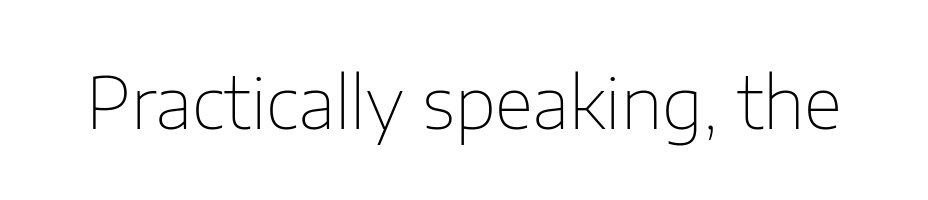
Q: Is the text bold? A: No.
Q: Is the text italic (slanted)? A: No, it is upright.
Q: Is the typeface a serif or a sans-serif typeface? A: Sans-serif.
Q: Is the text underlined? A: No.
Q: Is the spacing between letters normal or unusually wide? A: Normal.
Q: Width (condensed, normal, or wide)? A: Normal.
Q: Stroke contrast? A: Low.
Q: x-height? A: Medium.
Q: Monospaced? A: No.
